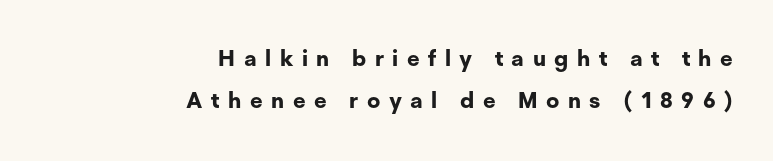
{"italic": "no", "bold": "yes", "underline": "no", "align": "right", "line_spacing": "loose", "line_spacing_ratio": 1.9, "letter_spacing": "wide", "letter_spacing_em": 0.39, "glyph_px": 22}
